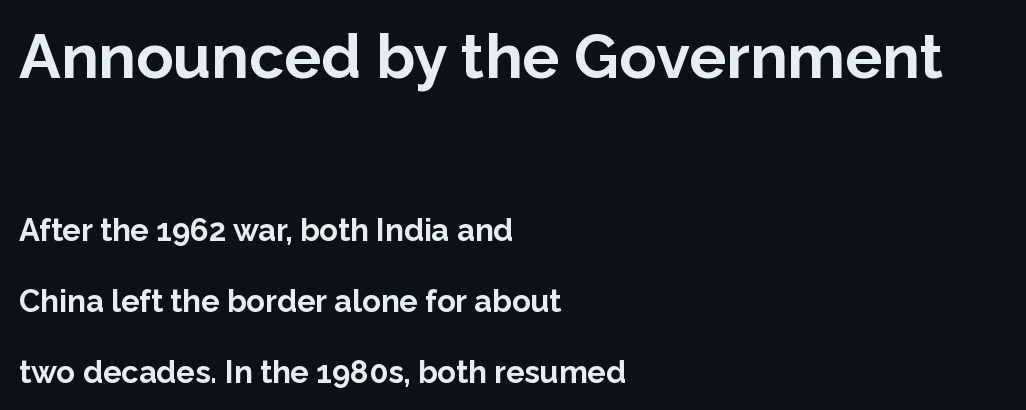
The image shows 62 px bold sans-serif type, upright; set left-aligned, loose line spacing (2.29x), normal letter spacing, not underlined; the first (top) block is 2.0x larger; low stroke contrast and a medium x-height.
